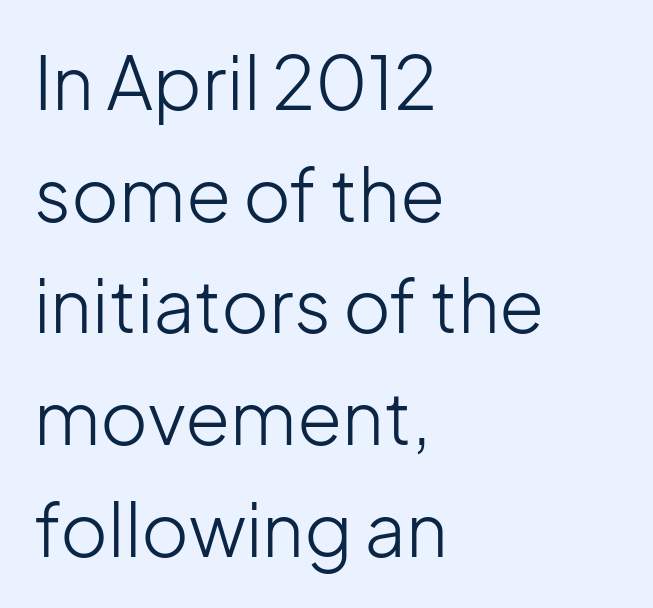
Q: Is the text bold? A: No.
Q: Is the text italic (slanted)? A: No, it is upright.
Q: Is the typeface a serif or a sans-serif typeface? A: Sans-serif.
Q: Is the text underlined? A: No.
Q: How is the paragraph aligned? A: Left-aligned.
Q: Is the spacing between letters normal or unusually wide? A: Normal.
Q: Is the spacing between lines tight, normal or loose? A: Normal.
Q: Width (condensed, normal, or wide)? A: Normal.
Q: Stroke contrast? A: Low.
Q: x-height? A: Medium.
Q: Monospaced? A: No.
